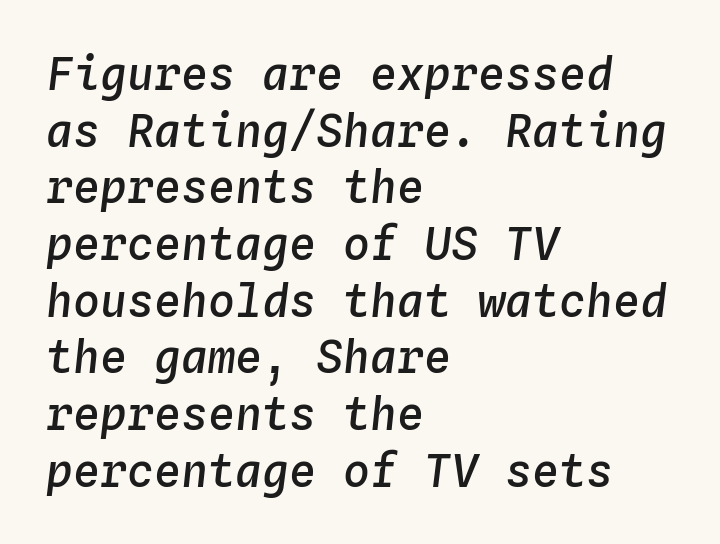
The image shows 45 px semibold type, italic (leaning right), monospaced; set left-aligned, normal line spacing (1.26x), normal letter spacing, not underlined; low stroke contrast and a medium x-height.
